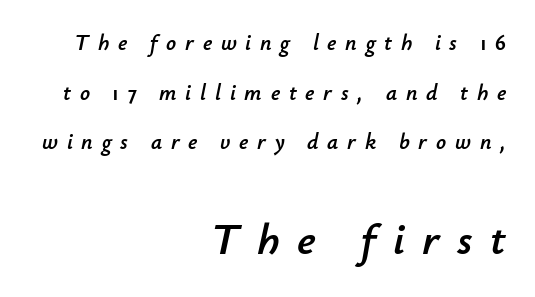
{"italic": "yes", "lean": "right", "slant_degrees": 12, "width": "normal", "stroke_contrast": "low", "x_height": "small", "monospaced": "no", "underline": "no", "align": "right", "line_spacing": "loose", "line_spacing_ratio": 2.26, "letter_spacing": "wide", "letter_spacing_em": 0.4, "larger_block": "second", "size_ratio": 2.0, "glyph_px": 44}
